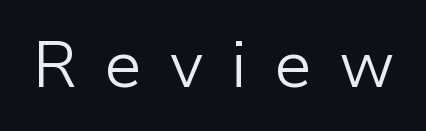
{"serif": "no", "italic": "no", "bold": "no", "weight": "light", "width": "normal", "stroke_contrast": "low", "x_height": "medium", "monospaced": "no", "underline": "no", "letter_spacing": "wide", "letter_spacing_em": 0.41, "glyph_px": 65}
